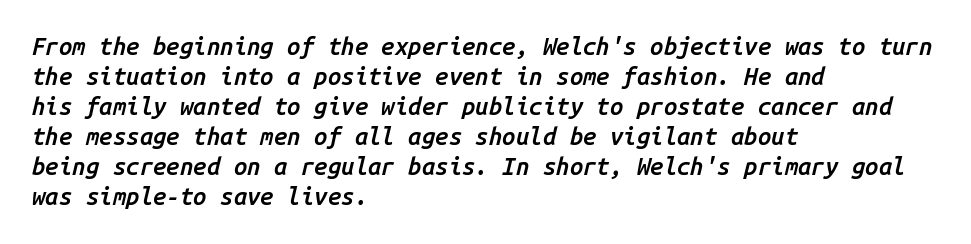
{"italic": "yes", "lean": "right", "slant_degrees": 14, "bold": "semi", "underline": "no", "align": "left", "line_spacing": "normal", "line_spacing_ratio": 1.25, "letter_spacing": "normal", "letter_spacing_em": 0.0, "glyph_px": 24}
